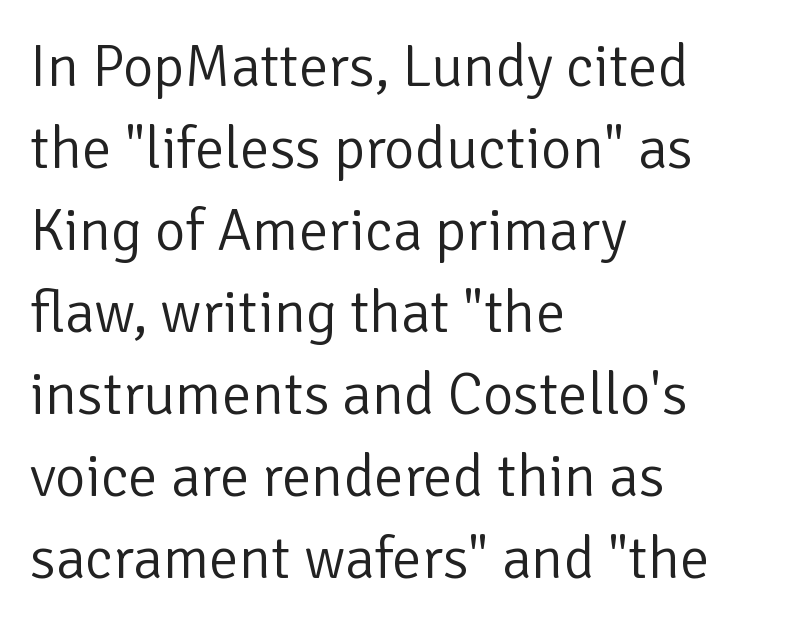
If you drew a ruler down the left edge, every line would touch it. Weight: not bold — regular or lighter. The letterforms sit shoulder to shoulder at normal distance. The passage shown is typed in a proportional face where columns would drift. This rendering features lettering with no underline.
